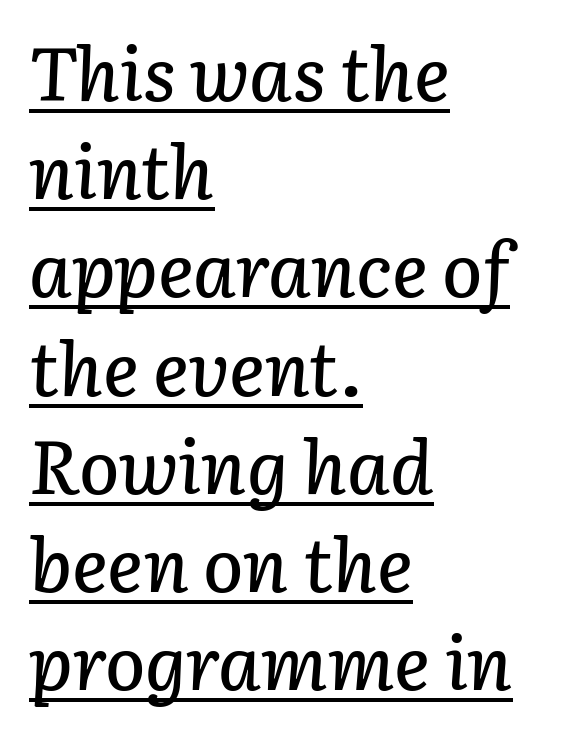
{"italic": "yes", "lean": "right", "slant_degrees": 3, "width": "normal", "stroke_contrast": "low", "x_height": "medium", "monospaced": "no", "underline": "yes", "align": "left", "line_spacing": "normal", "line_spacing_ratio": 1.31, "letter_spacing": "normal", "letter_spacing_em": 0.0, "glyph_px": 75}
